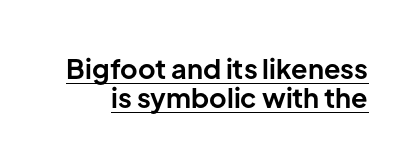
The image shows 27 px bold type, upright; set tight line spacing (1.06x), normal letter spacing, underlined.
